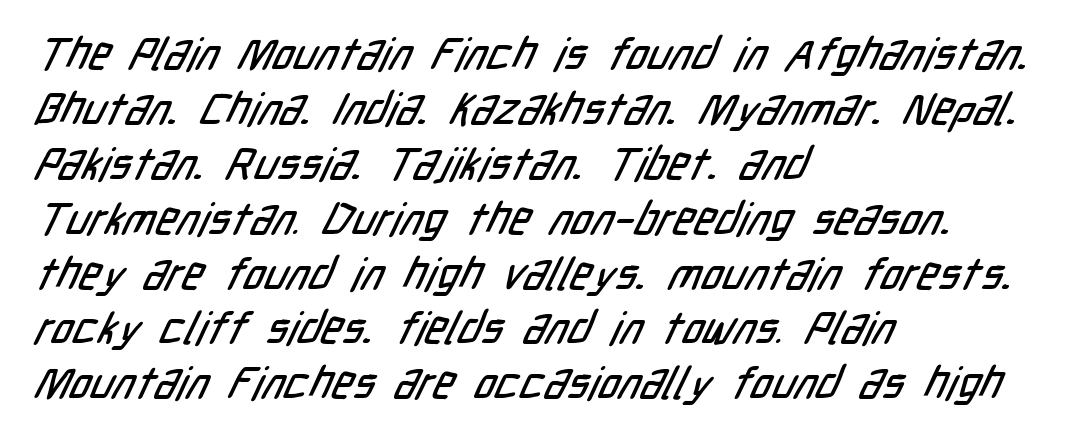
Q: Is the typeface a serif or a sans-serif typeface? A: Sans-serif.
Q: Is the text underlined? A: No.
Q: How is the paragraph aligned? A: Left-aligned.
Q: Is the spacing between letters normal or unusually wide? A: Normal.
Q: Width (condensed, normal, or wide)? A: Condensed.
Q: Stroke contrast? A: Low.
Q: x-height? A: Medium.
Q: Monospaced? A: No.
